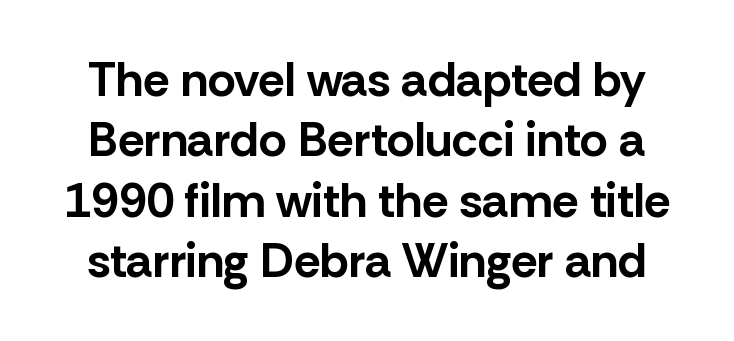
{"serif": "no", "italic": "no", "bold": "yes", "weight": "bold", "width": "normal", "stroke_contrast": "low", "x_height": "medium", "monospaced": "no", "underline": "no", "line_spacing": "normal", "line_spacing_ratio": 1.26, "letter_spacing": "normal", "letter_spacing_em": 0.0, "glyph_px": 48}
